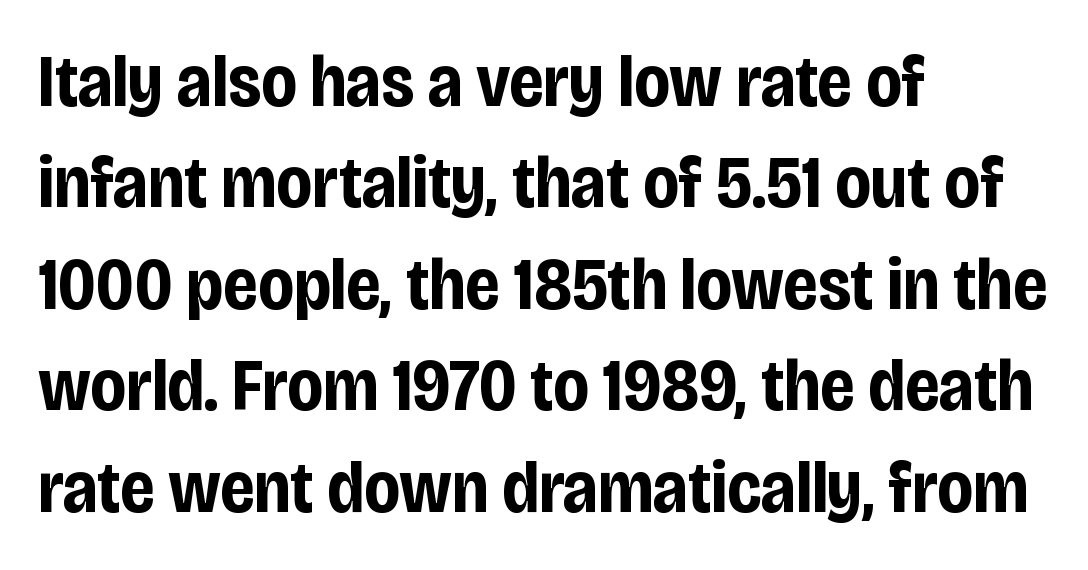
Q: Is the text bold? A: Yes.
Q: Is the text italic (slanted)? A: No, it is upright.
Q: Is the typeface a serif or a sans-serif typeface? A: Sans-serif.
Q: Is the text underlined? A: No.
Q: How is the paragraph aligned? A: Left-aligned.
Q: Is the spacing between letters normal or unusually wide? A: Normal.
Q: Is the spacing between lines tight, normal or loose? A: Normal.
Q: Width (condensed, normal, or wide)? A: Condensed.
Q: Stroke contrast? A: Low.
Q: x-height? A: Large.
Q: Monospaced? A: No.
